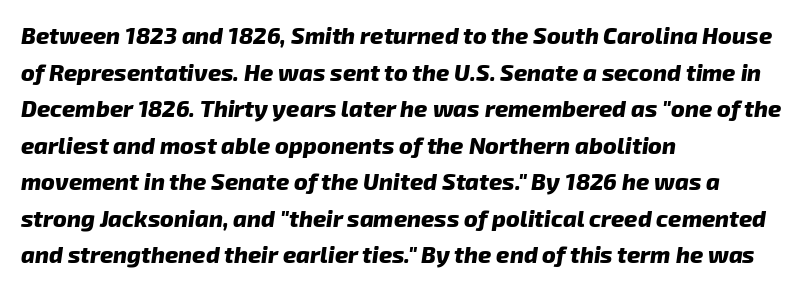
Q: Is the text bold? A: Yes.
Q: Is the text italic (slanted)? A: Yes, it leans right by about 8 degrees.
Q: Is the text underlined? A: No.
Q: How is the paragraph aligned? A: Left-aligned.
Q: Is the spacing between letters normal or unusually wide? A: Normal.
Q: Is the spacing between lines tight, normal or loose? A: Normal.
